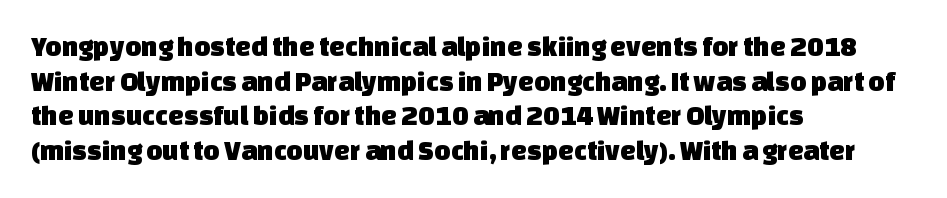
Q: Is the typeface a serif or a sans-serif typeface? A: Sans-serif.
Q: Is the text underlined? A: No.
Q: How is the paragraph aligned? A: Left-aligned.
Q: Is the spacing between letters normal or unusually wide? A: Normal.
Q: Width (condensed, normal, or wide)? A: Normal.
Q: Stroke contrast? A: Low.
Q: x-height? A: Large.
Q: Monospaced? A: No.
